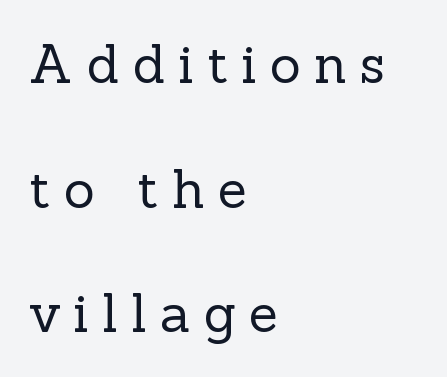
Observe the serifs anchoring each vertical stroke in this sample. Is there any slant? The stems are plumb. No letter is thick-stroked: the sample isn't bold. Horizontal bands of white between lines are thick stripes.
